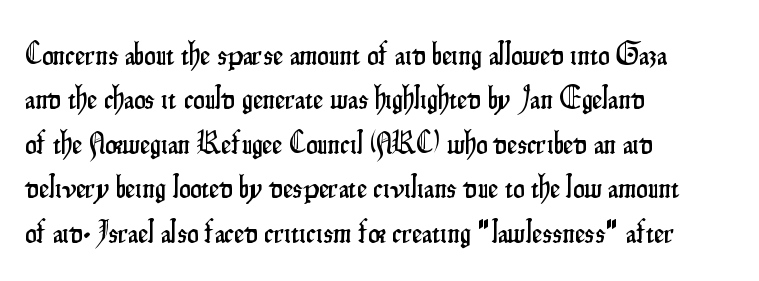
Q: Is the text italic (slanted)? A: No, it is upright.
Q: Is the typeface a serif or a sans-serif typeface? A: Sans-serif.
Q: Is the text underlined? A: No.
Q: How is the paragraph aligned? A: Left-aligned.
Q: Is the spacing between letters normal or unusually wide? A: Normal.
Q: Is the spacing between lines tight, normal or loose? A: Normal.
Q: Width (condensed, normal, or wide)? A: Condensed.
Q: Stroke contrast? A: Low.
Q: x-height? A: Small.
Q: Monospaced? A: No.
